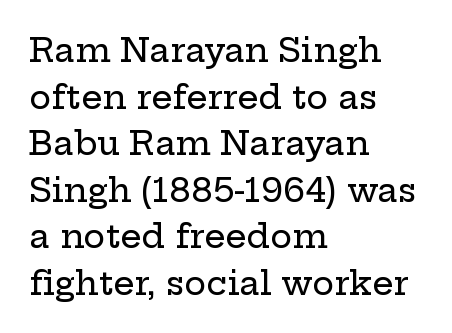
{"serif": "yes", "italic": "no", "width": "wide", "stroke_contrast": "low", "x_height": "medium", "monospaced": "no", "underline": "no", "align": "left", "line_spacing": "normal", "line_spacing_ratio": 1.41, "letter_spacing": "normal", "letter_spacing_em": 0.0, "glyph_px": 33}
